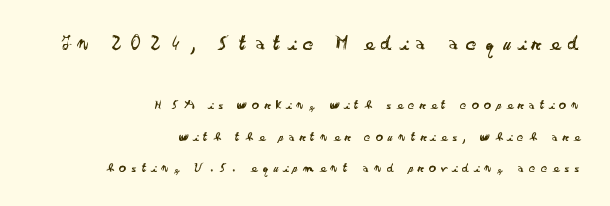
The image shows 22 px text type, upright; set right-aligned, loose line spacing (2.22x), unusually wide letter spacing (+0.39 em), not underlined; the first (top) block is 1.57x larger.
